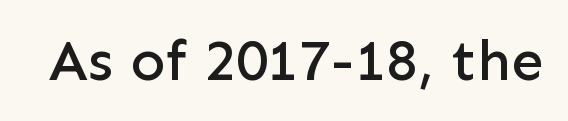
The image shows 58 px sans-serif type, upright; set normal letter spacing, not underlined; low stroke contrast and a medium x-height.
